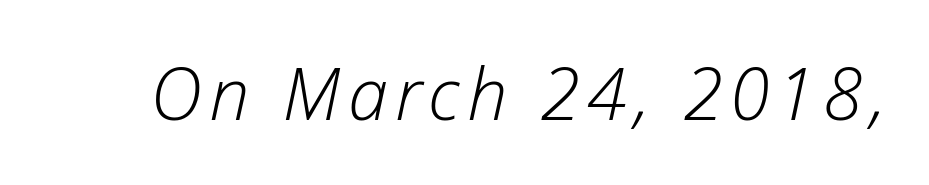
Q: Is the text bold? A: No.
Q: Is the text italic (slanted)? A: Yes, it leans right by about 12 degrees.
Q: Is the text underlined? A: No.
Q: Width (condensed, normal, or wide)? A: Normal.
Q: Stroke contrast? A: Low.
Q: x-height? A: Medium.
Q: Monospaced? A: No.
